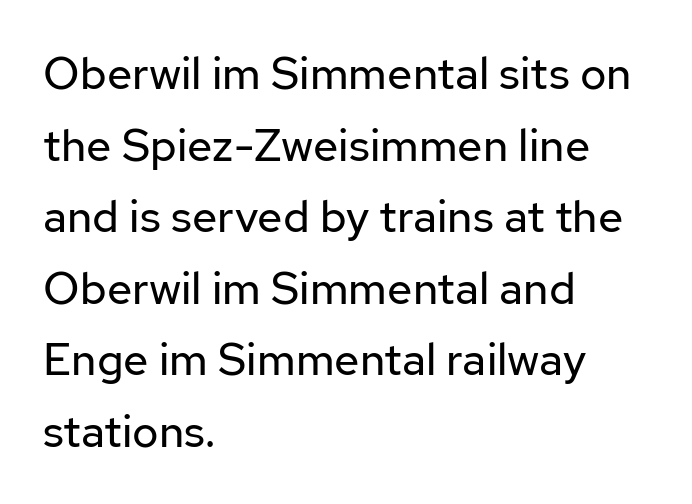
Layout note: lines flush left. This rendering leaves character spacing at its baseline value. The space directly below the letters is spotless. Serifs: no, the terminals of the letterforms are clean. These lines were composed using upright roman letters.
